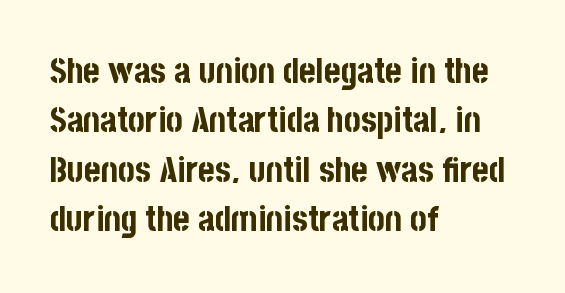
How heavy is the stroke? Heavy — this is a bold. I'd call this a sans setting — the letters go barefoot. Every row of glyphs begins at an identical x-position on the left. The passage shown is not underscored anywhere. Quick note: interline space is typical.
